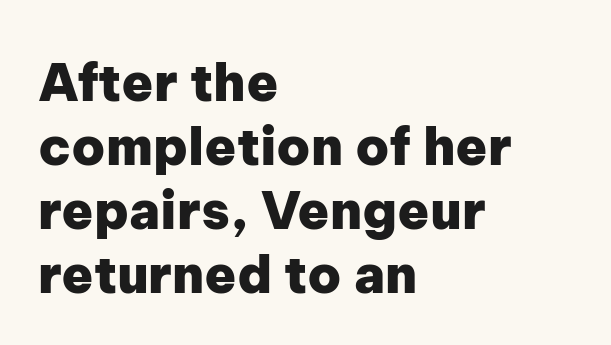
Q: Is the text bold? A: Yes.
Q: Is the text italic (slanted)? A: No, it is upright.
Q: Is the typeface a serif or a sans-serif typeface? A: Sans-serif.
Q: Is the text underlined? A: No.
Q: How is the paragraph aligned? A: Left-aligned.
Q: Is the spacing between letters normal or unusually wide? A: Normal.
Q: Width (condensed, normal, or wide)? A: Normal.
Q: Stroke contrast? A: Low.
Q: x-height? A: Medium.
Q: Monospaced? A: No.
